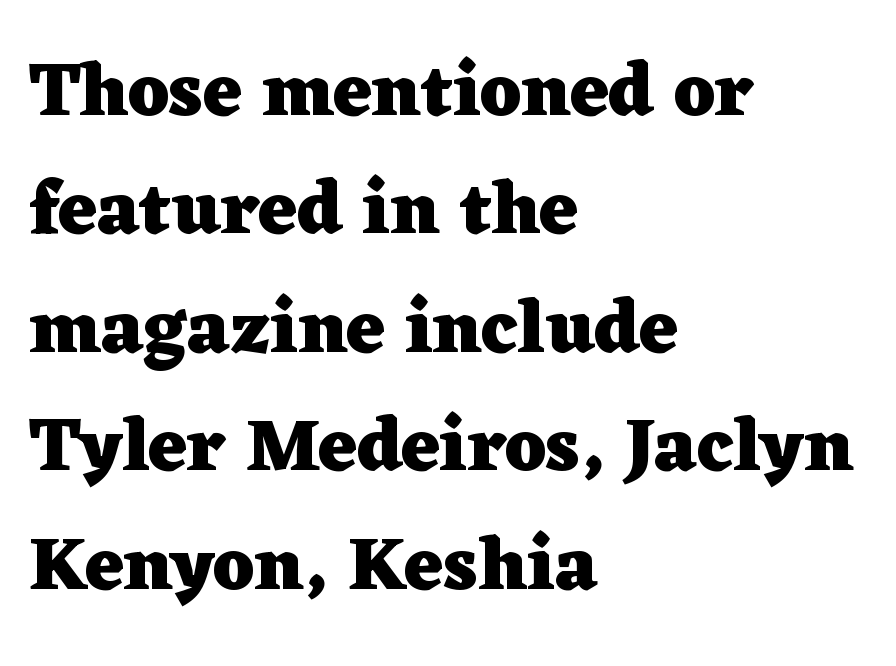
The image shows 75 px heavy, wide serif type, upright; set left-aligned, normal line spacing (1.58x), normal letter spacing, not underlined; low stroke contrast and a medium x-height.
